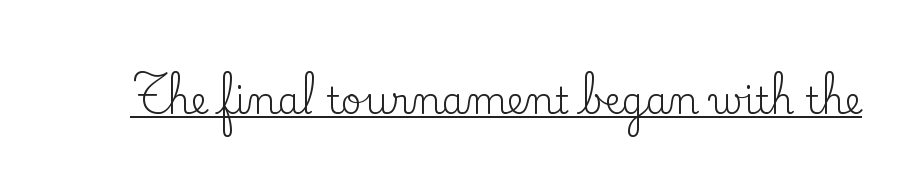
{"italic": "no", "bold": "no", "weight": "regular", "width": "normal", "stroke_contrast": "low", "x_height": "small", "monospaced": "no", "underline": "yes", "letter_spacing": "normal", "letter_spacing_em": 0.0, "glyph_px": 37}
